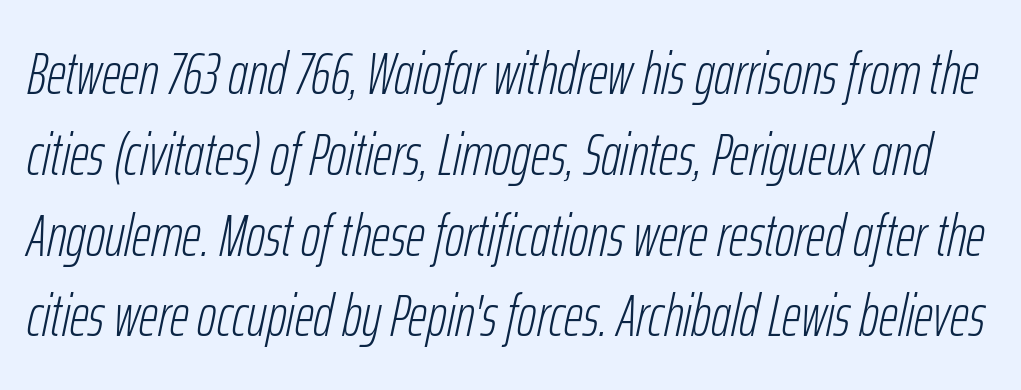
{"italic": "yes", "lean": "right", "slant_degrees": 12, "bold": "no", "weight": "light", "width": "condensed", "stroke_contrast": "low", "x_height": "medium", "monospaced": "no", "underline": "no", "line_spacing": "normal", "line_spacing_ratio": 1.37, "letter_spacing": "normal", "letter_spacing_em": 0.0, "glyph_px": 59}
